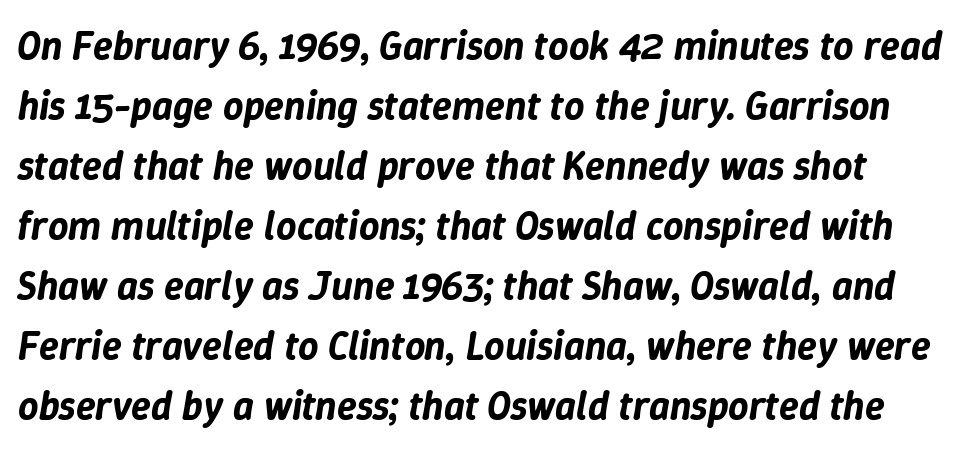
The image shows 40 px text type, italic (leaning right); set normal line spacing (1.5x), normal letter spacing, not underlined; low stroke contrast and a medium x-height.
